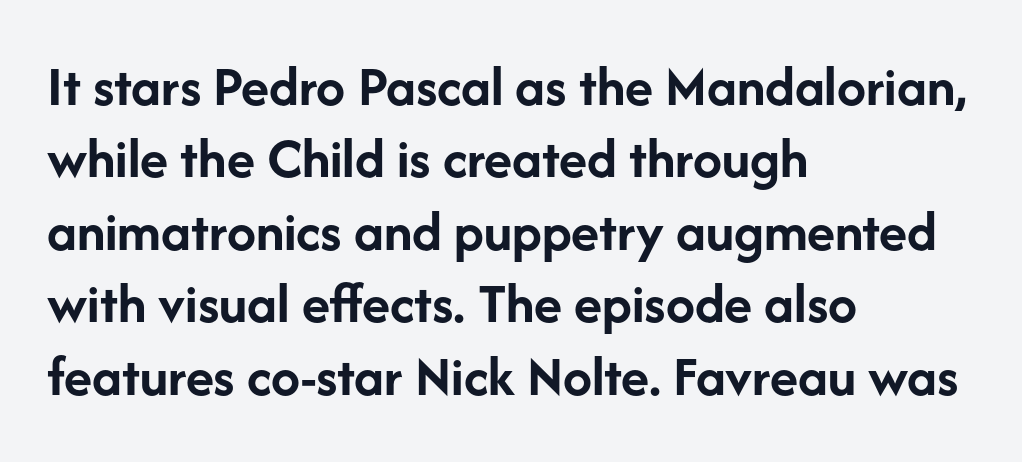
The image shows 58 px semibold sans-serif type, upright; set left-aligned, normal line spacing (1.25x), normal letter spacing, not underlined; low stroke contrast and a medium x-height.
